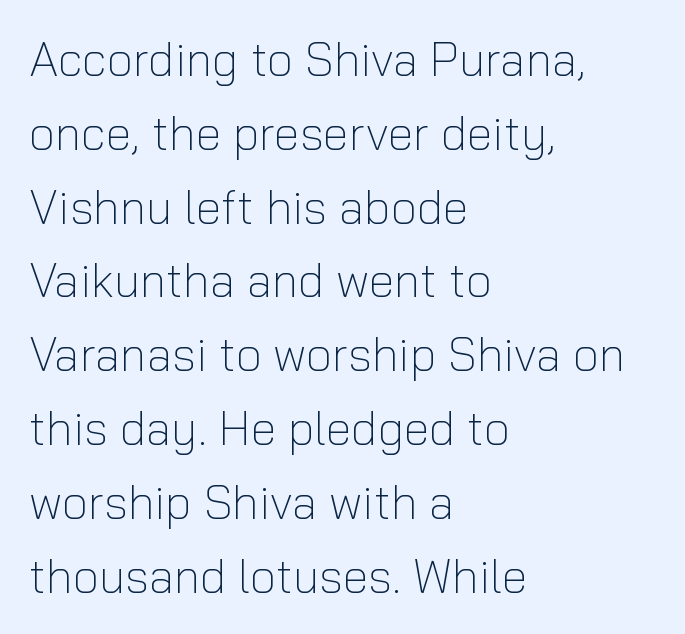
{"serif": "no", "italic": "no", "bold": "no", "weight": "light", "width": "normal", "stroke_contrast": "low", "x_height": "medium", "monospaced": "no", "underline": "no", "align": "left", "line_spacing": "normal", "line_spacing_ratio": 1.57, "letter_spacing": "normal", "letter_spacing_em": 0.0, "glyph_px": 47}
